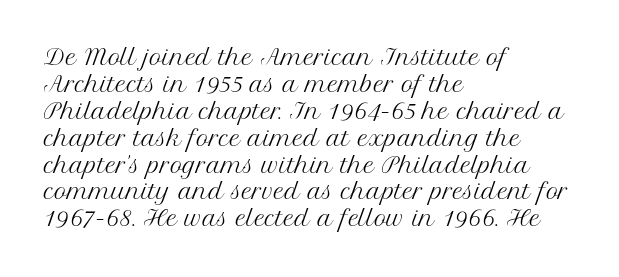
Q: Is the text bold? A: No.
Q: Is the text italic (slanted)? A: Yes.
Q: Is the text underlined? A: No.
Q: How is the paragraph aligned? A: Left-aligned.
Q: Is the spacing between letters normal or unusually wide? A: Normal.
Q: Is the spacing between lines tight, normal or loose? A: Normal.
